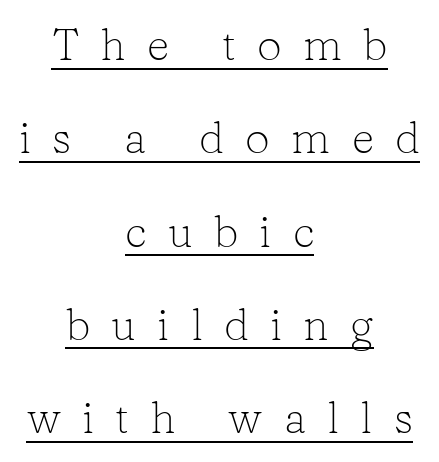
The type is letterspaced generously, with wide tracking. Serifs: yes, visible at the terminals of the letterforms. Looks like someone drew a line under every word here. Notice the wide empty band between every row — that's loose leading. The font sits on the lighter half of the weight spectrum, regular included.
